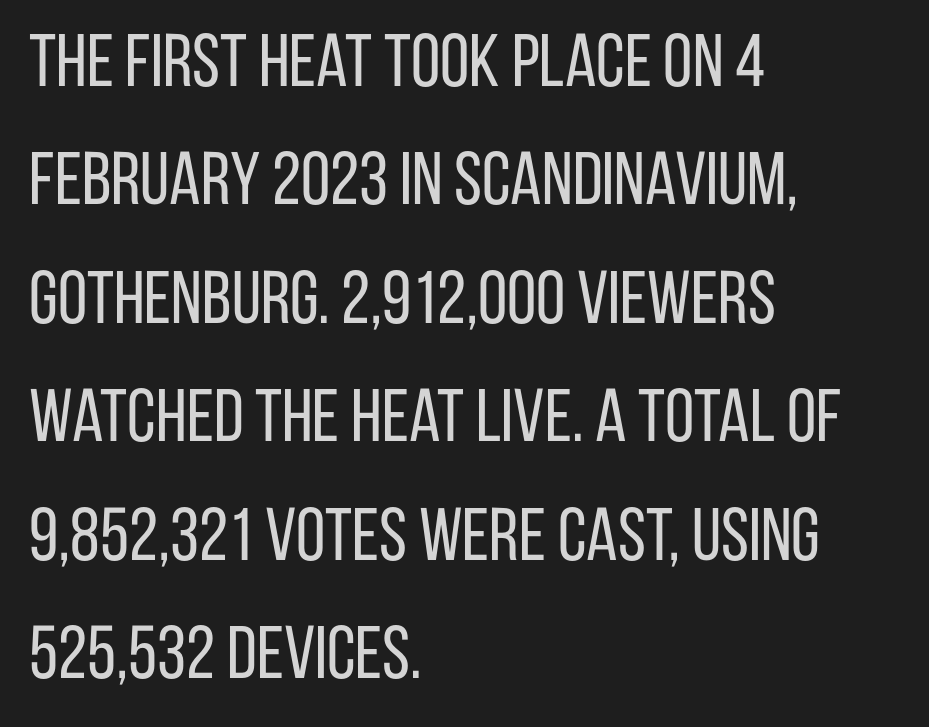
The image shows 75 px regular-weight, condensed sans-serif type, upright; set left-aligned, normal line spacing (1.58x), normal letter spacing, not underlined; low stroke contrast and a large x-height.
